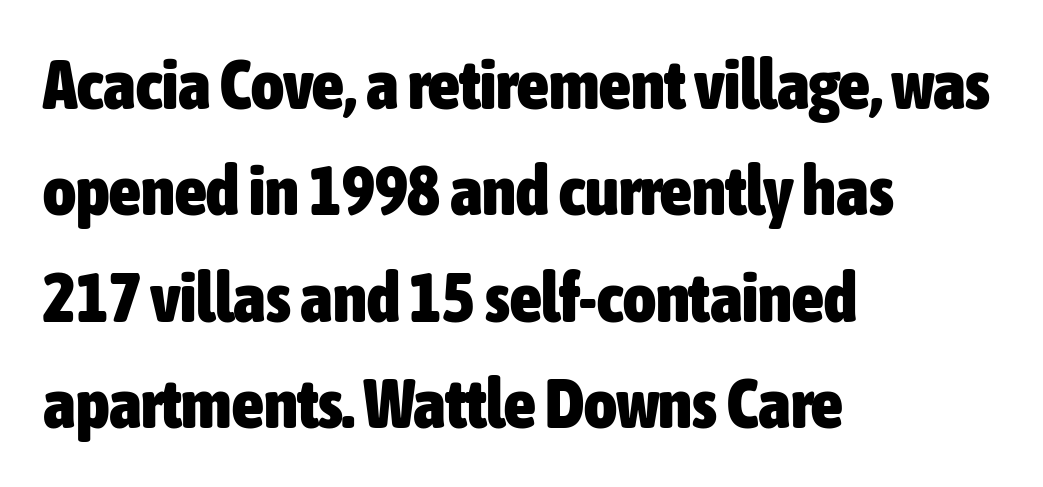
Heavy-handed strokes throughout: this text is bold. Glance below the letters and you will spot only blank space. Regarding leading, the lines here are spaced in the standard way. A student would call this left alignment; a typographer would say flush left, rag right. Nope, no serifs anywhere on these letters.
